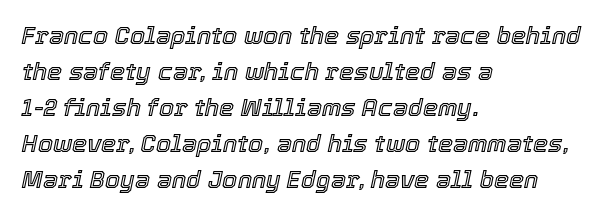
Q: Is the text italic (slanted)? A: Yes, it leans right by about 12 degrees.
Q: Is the text underlined? A: No.
Q: How is the paragraph aligned? A: Left-aligned.
Q: Is the spacing between letters normal or unusually wide? A: Normal.
Q: Is the spacing between lines tight, normal or loose? A: Normal.
